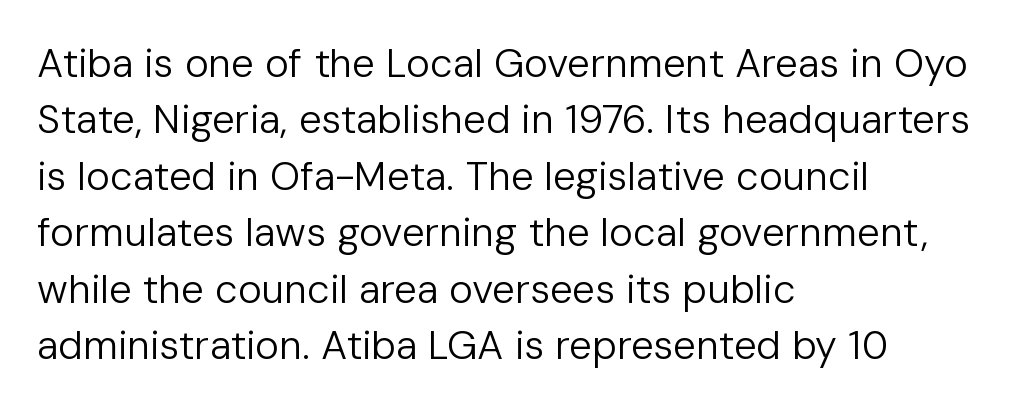
Q: Is the text bold? A: No.
Q: Is the text italic (slanted)? A: No, it is upright.
Q: Is the typeface a serif or a sans-serif typeface? A: Sans-serif.
Q: Is the text underlined? A: No.
Q: How is the paragraph aligned? A: Left-aligned.
Q: Is the spacing between letters normal or unusually wide? A: Normal.
Q: Is the spacing between lines tight, normal or loose? A: Normal.
Q: Width (condensed, normal, or wide)? A: Normal.
Q: Stroke contrast? A: Low.
Q: x-height? A: Medium.
Q: Monospaced? A: No.
